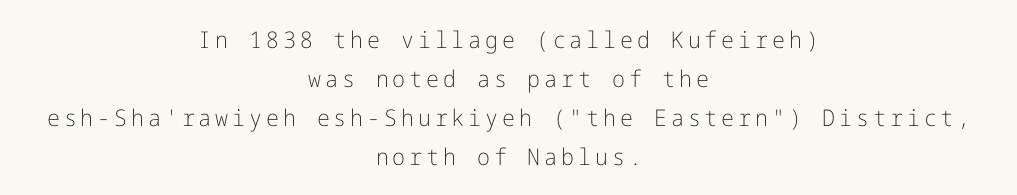
Tall strokes in this sample are plumb rather than angled. Does the copy run flush right? No — it is centered line by line. The vertical gap from one line to the next is medium. Glance below the letters and you will spot only blank space.
